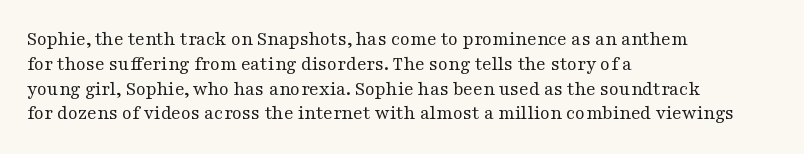
The image shows 20 px text type, upright; set left-aligned, line spacing 1.24x, normal letter spacing, not underlined.
